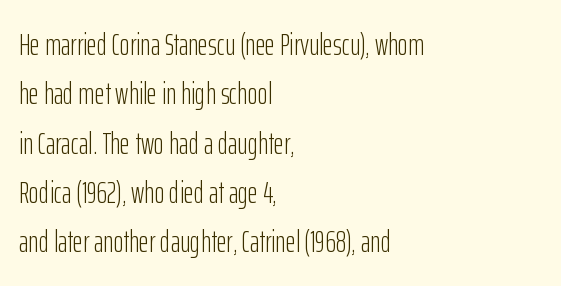
This reads as an unemphasized weight, regular at the heaviest. The face used here is a sans, in the tradition of grotesques and geometrics. Each new line begins a customary step beneath the previous one. Varying glyph widths throughout — classic text-font behaviour. Descenders are the only things crossing below the line.
